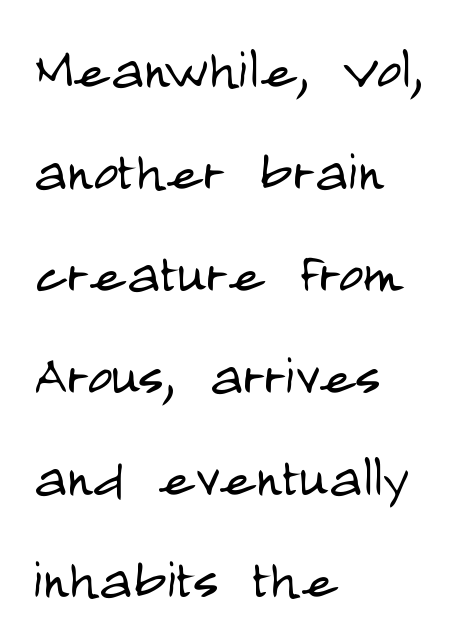
Bold? No — there's no thickening of the strokes. Type without underlining. A classic flush-left, rag-right setting is used for this passage. Italic: no, the glyphs are upright roman. Honestly, the letter spacing is just normal — you wouldn't notice it.
